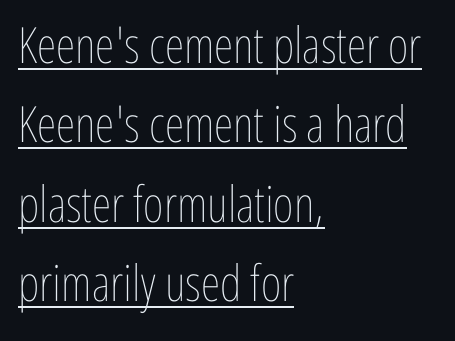
{"italic": "no", "bold": "no", "weight": "thin", "width": "condensed", "stroke_contrast": "low", "x_height": "medium", "monospaced": "no", "underline": "yes", "align": "left", "line_spacing": "normal", "line_spacing_ratio": 1.59, "letter_spacing": "normal", "letter_spacing_em": 0.0, "glyph_px": 50}
